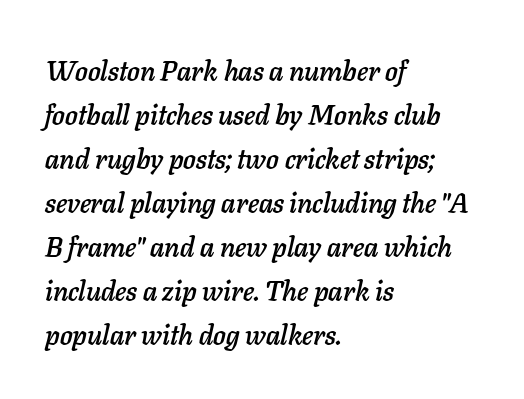
Q: Is the text italic (slanted)? A: Yes, it leans right by about 11 degrees.
Q: Is the text underlined? A: No.
Q: How is the paragraph aligned? A: Left-aligned.
Q: Is the spacing between letters normal or unusually wide? A: Normal.
Q: Is the spacing between lines tight, normal or loose? A: Normal.
Q: Width (condensed, normal, or wide)? A: Normal.
Q: Stroke contrast? A: Low.
Q: x-height? A: Medium.
Q: Monospaced? A: No.
